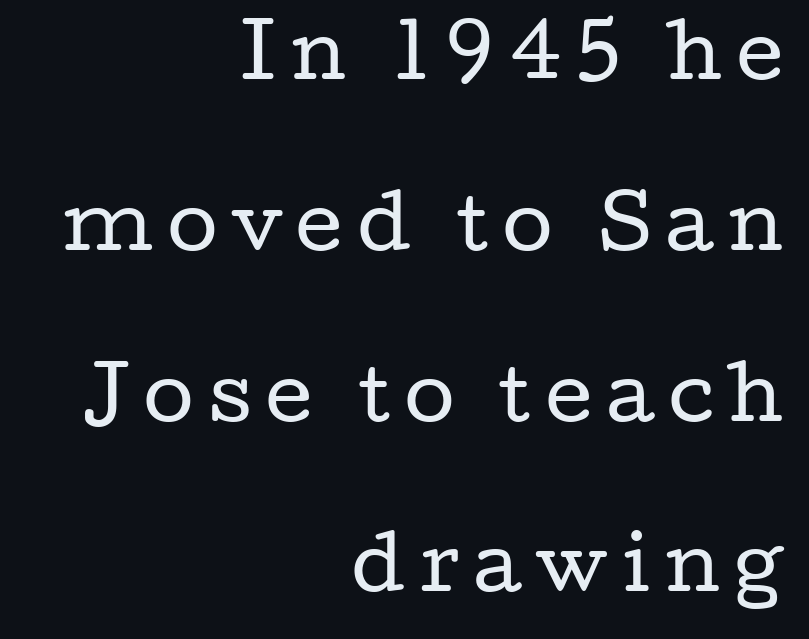
{"serif": "yes", "italic": "no", "bold": "no", "weight": "regular", "width": "wide", "stroke_contrast": "low", "x_height": "medium", "monospaced": "no", "underline": "no", "align": "right", "line_spacing": "loose", "line_spacing_ratio": 2.34, "letter_spacing": "wide", "letter_spacing_em": 0.2, "glyph_px": 73}
